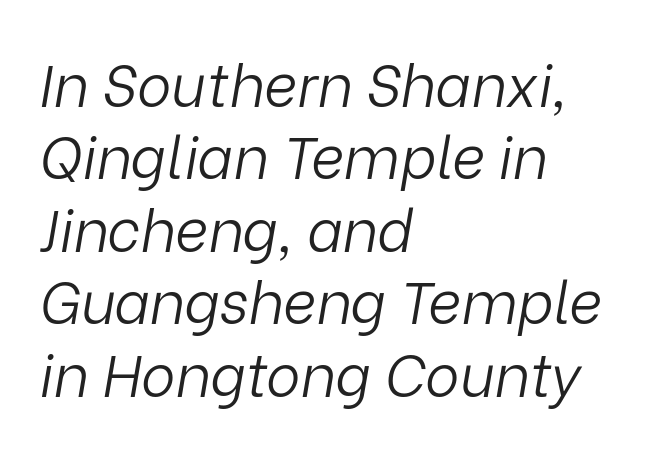
{"italic": "yes", "lean": "right", "slant_degrees": 9, "bold": "no", "weight": "light", "width": "normal", "stroke_contrast": "low", "x_height": "medium", "monospaced": "no", "underline": "no", "align": "left", "line_spacing": "normal", "line_spacing_ratio": 1.25, "letter_spacing": "normal", "letter_spacing_em": 0.0, "glyph_px": 58}
